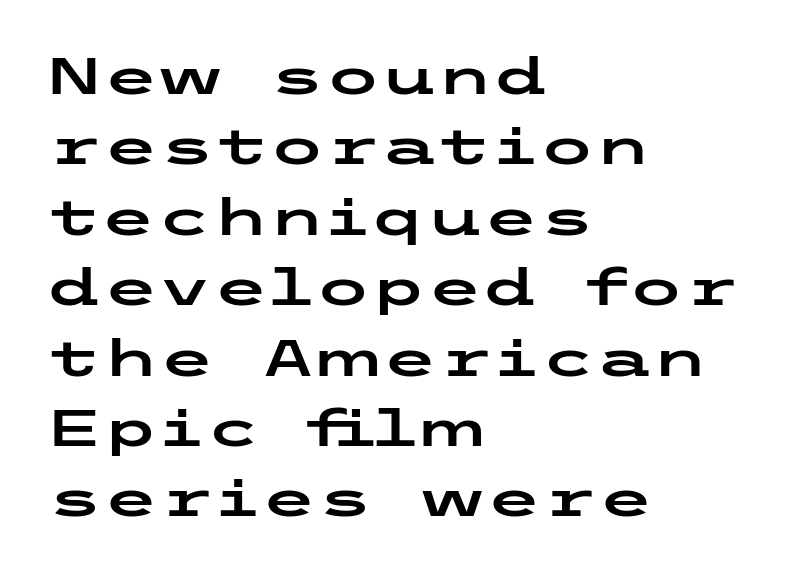
The tracking reads as untouched default to a designer's eye. The gap between lines stays unmarked. The text block is weighted toward the left margin, trailing off unevenly rightward. Nope, no serifs anywhere on these letters. Rows of type keep a routine distance in the vertical direction.
